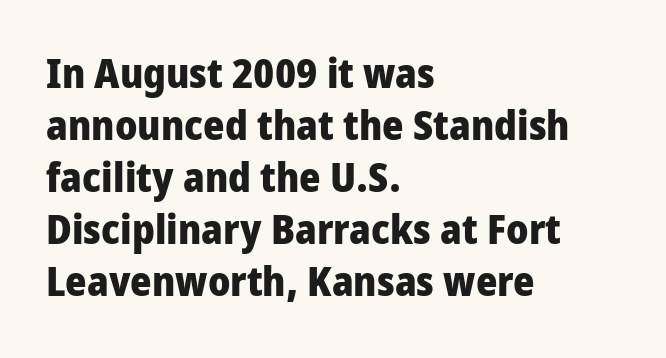
Here the designer chose a conventional face with non-uniform glyph widths. A student would call this left alignment; a typographer would say flush left, rag right. Regarding serifs, this sample does without them. The specimen omits any rule beneath the text block's lines.
